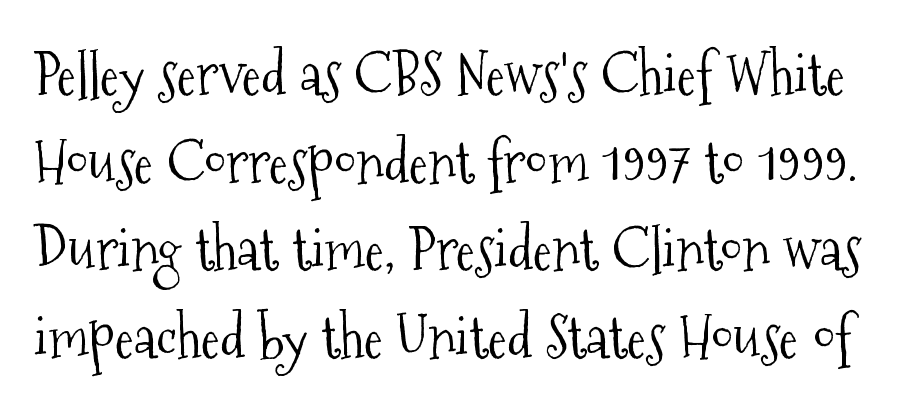
The zone under the glyphs is completely vacant. The axis of the letterforms is exactly vertical. In terms of leading, this rendering sits right in the middle. Is this a heavy cut? Hardly; it is regular or lighter. The rendering uses natural spacing where letterforms have individual widths.
